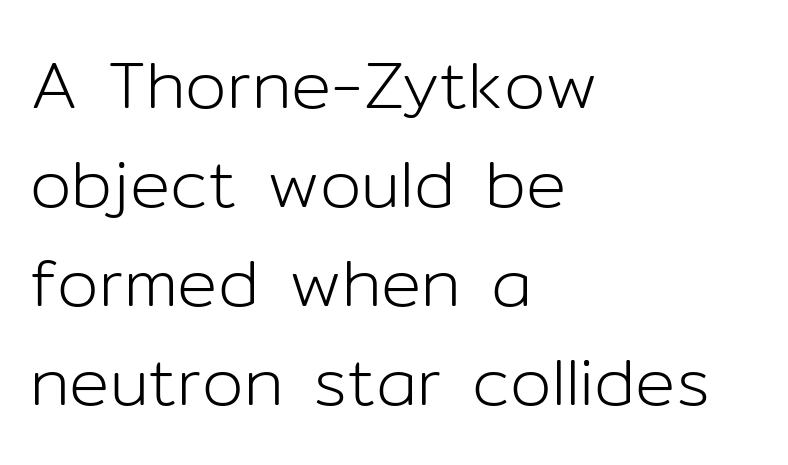
The image shows 67 px light sans-serif type, upright; set left-aligned, normal line spacing (1.48x), normal letter spacing, not underlined; low stroke contrast and a medium x-height.
